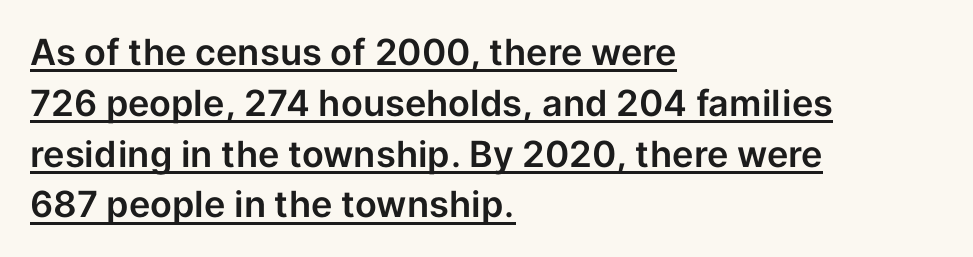
{"serif": "no", "italic": "no", "width": "normal", "stroke_contrast": "low", "x_height": "medium", "monospaced": "no", "underline": "yes", "align": "left", "line_spacing": "normal", "line_spacing_ratio": 1.41, "letter_spacing": "normal", "letter_spacing_em": 0.0, "glyph_px": 36}
